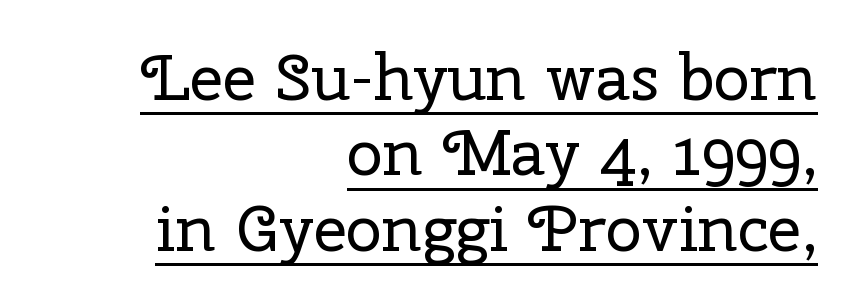
Q: Is the text bold? A: No.
Q: Is the text italic (slanted)? A: No, it is upright.
Q: Is the typeface a serif or a sans-serif typeface? A: Serif.
Q: Is the text underlined? A: Yes.
Q: How is the paragraph aligned? A: Right-aligned.
Q: Is the spacing between letters normal or unusually wide? A: Normal.
Q: Width (condensed, normal, or wide)? A: Normal.
Q: Stroke contrast? A: Low.
Q: x-height? A: Medium.
Q: Monospaced? A: No.
